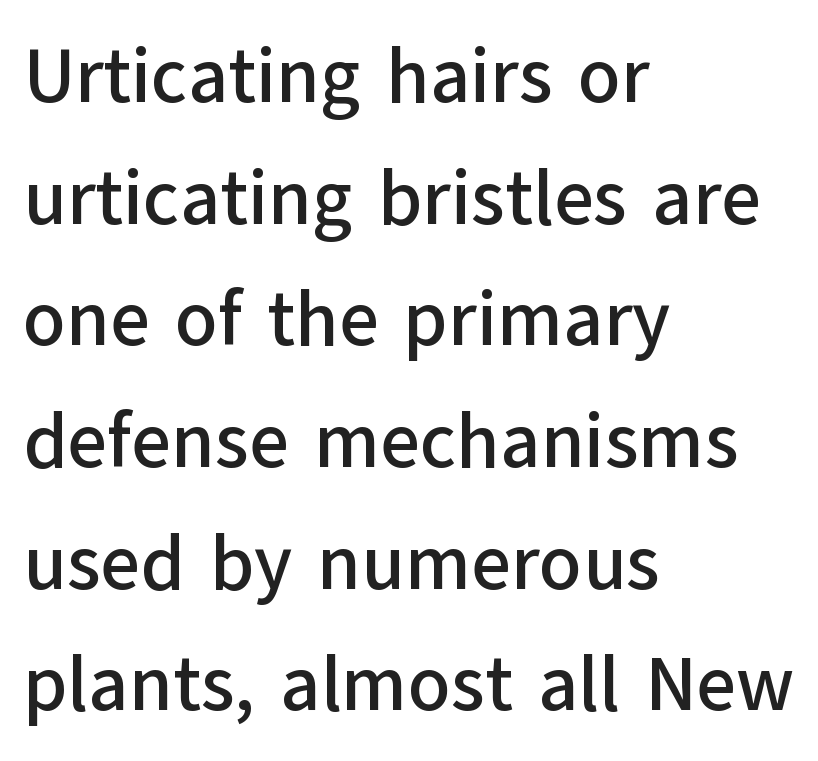
The image shows 77 px sans-serif type, upright; set left-aligned, normal line spacing (1.58x), normal letter spacing, not underlined; low stroke contrast and a medium x-height.
